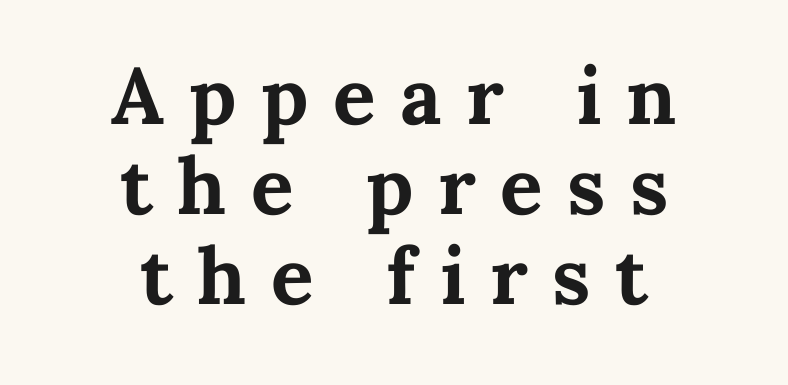
Q: Is the text bold? A: Yes.
Q: Is the text italic (slanted)? A: No, it is upright.
Q: Is the text underlined? A: No.
Q: How is the paragraph aligned? A: Centered.
Q: Is the spacing between letters normal or unusually wide? A: Unusually wide.
Q: Is the spacing between lines tight, normal or loose? A: Tight.
Q: Width (condensed, normal, or wide)? A: Normal.
Q: Stroke contrast? A: Medium.
Q: x-height? A: Medium.
Q: Monospaced? A: No.
